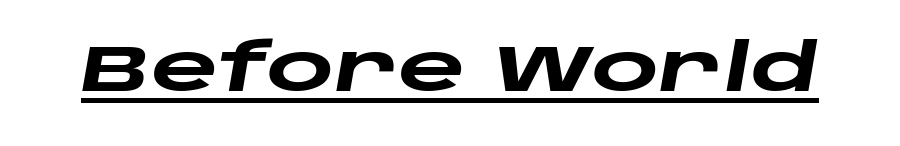
{"italic": "yes", "lean": "right", "slant_degrees": 10, "bold": "yes", "weight": "heavy", "width": "wide", "stroke_contrast": "low", "x_height": "large", "monospaced": "no", "underline": "yes", "letter_spacing": "normal", "letter_spacing_em": 0.0, "glyph_px": 65}
